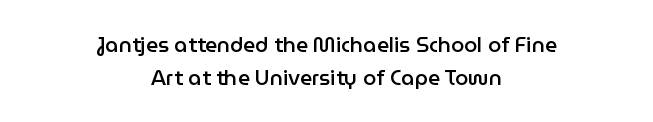
Notice how the stems are strictly vertical — no italics here. A somewhat darkened texture: the type is semibold rather than bold. A typesetter would call this leading conventional body-copy spacing. Alignment: centered. The space directly below the letters is spotless.
